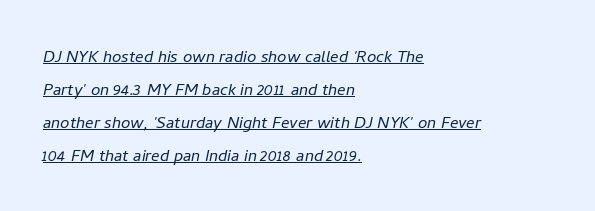
The words here are underlined. How would I describe the line gaps? Plain and ordinary. Typeset ragged right — the left edge is the straight one. Observe the ordinary spacing: letters are neighbours, not strangers. Would a proofreader flag this as italicized? Yes.
